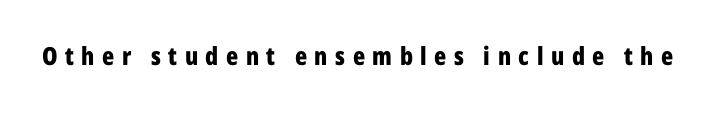
Is the letter spacing exaggerated? Yes — the characters are pushed far apart. Quick note: not italic, upright. Anything drawn beneath the words? Only blank space. Summary of weight: heavy, a full bold.
